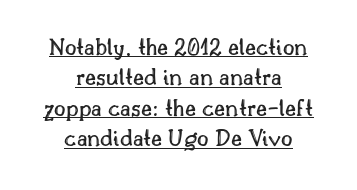
The image shows 25 px text type, upright; set centered, line spacing 1.22x, normal letter spacing, underlined.
